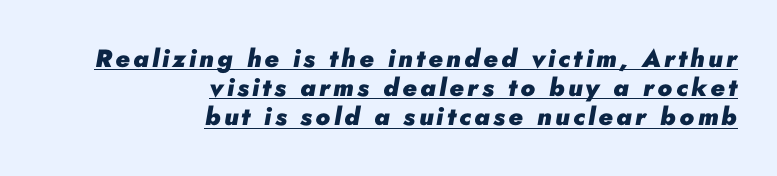
Q: Is the text bold? A: Yes.
Q: Is the text italic (slanted)? A: Yes, it leans right by about 10 degrees.
Q: Is the text underlined? A: Yes.
Q: How is the paragraph aligned? A: Right-aligned.
